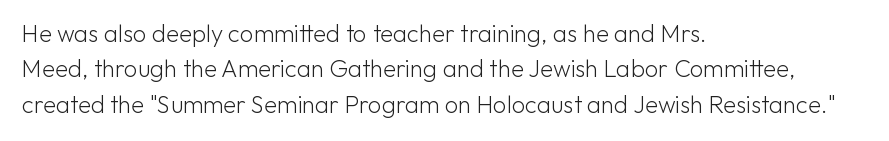
The image shows 24 px text type, upright; set left-aligned, normal line spacing (1.47x), normal letter spacing, not underlined.
